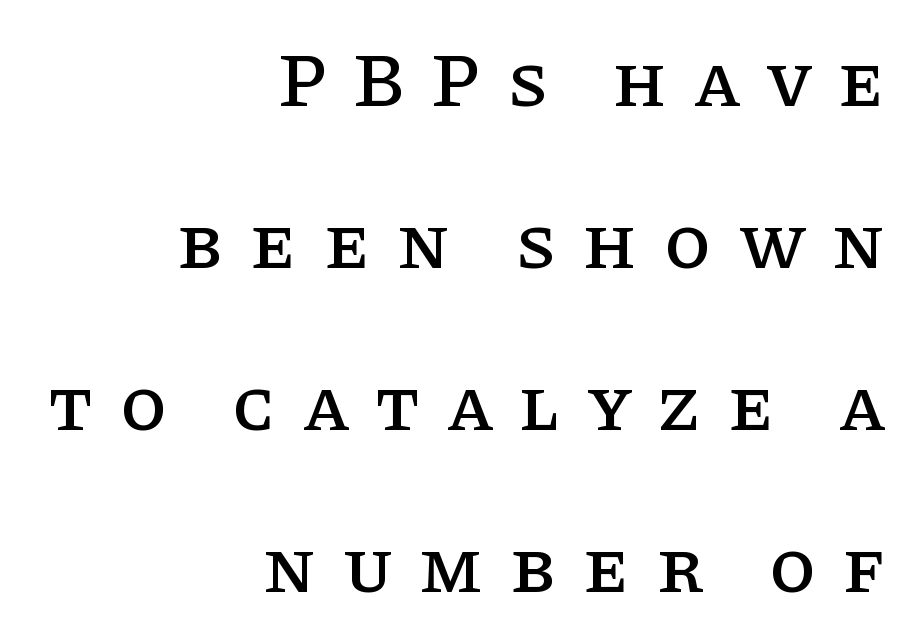
The zone under the glyphs is completely vacant. Layout note: lines flush right. Honestly, the rows look like they've been pulled way apart. This is the regular roman posture of the typeface. Looks like regular typesetting: each glyph gets only the width it needs. A serif font was chosen for this passage.
